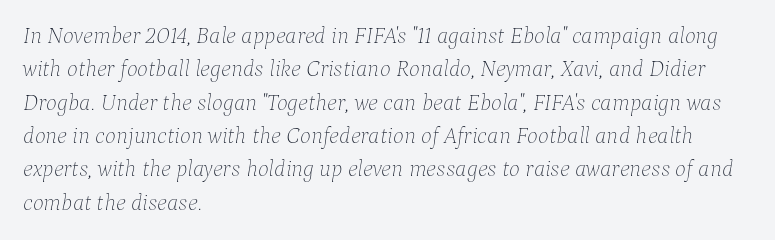
The image shows 23 px text type, italic (leaning right); set left-aligned, normal line spacing (1.45x), normal letter spacing, not underlined.
